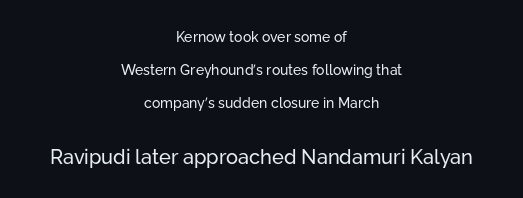
Q: Is the text bold? A: No.
Q: Is the text italic (slanted)? A: No, it is upright.
Q: Is the text underlined? A: No.
Q: How is the paragraph aligned? A: Centered.
Q: Is the spacing between letters normal or unusually wide? A: Normal.
Q: Is the spacing between lines tight, normal or loose? A: Loose.
Q: Which block of text is set in a larger size, the first (top) or the second (bottom)? A: The second (bottom) one.
